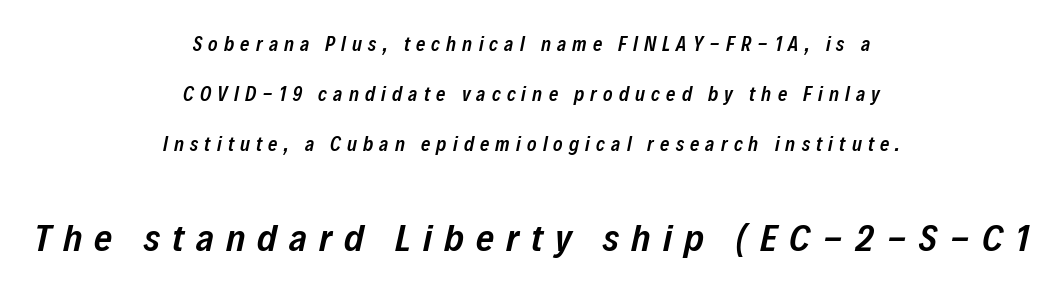
Larger block? The one below; the one above is distinctly smaller. These lines are rendered in a variable-pitch font. The space directly below the letters is spotless. A fair bit of extra ink — the face is semibold, not bold. Short and long lines alike share a common midpoint. Style check: oblique.
